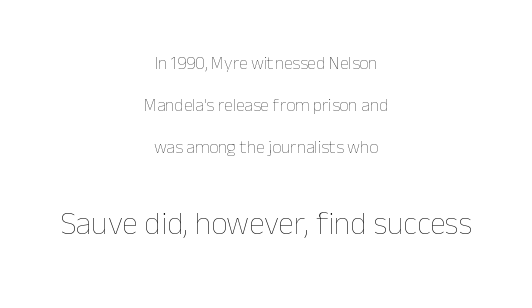
{"italic": "no", "bold": "no", "weight": "thin", "width": "normal", "stroke_contrast": "low", "x_height": "medium", "monospaced": "no", "underline": "no", "align": "center", "line_spacing": "loose", "line_spacing_ratio": 2.33, "letter_spacing": "normal", "letter_spacing_em": 0.0, "larger_block": "second", "size_ratio": 1.78, "glyph_px": 32}
